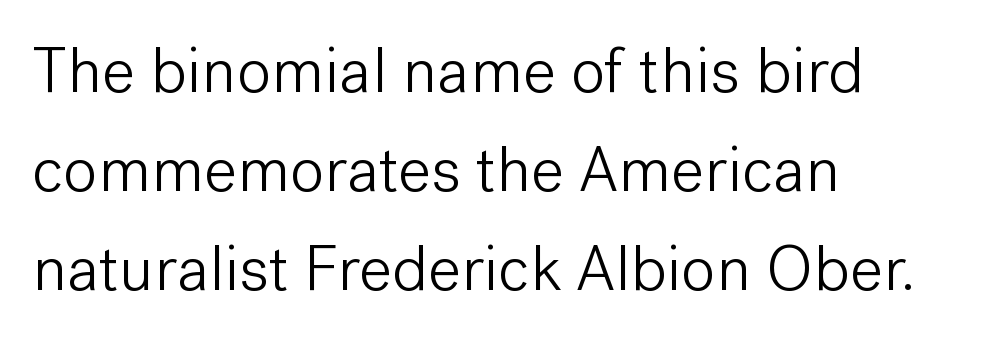
{"serif": "no", "italic": "no", "bold": "no", "weight": "light", "width": "normal", "stroke_contrast": "low", "x_height": "medium", "monospaced": "no", "underline": "no", "align": "left", "line_spacing": "normal", "line_spacing_ratio": 1.52, "letter_spacing": "normal", "letter_spacing_em": 0.0, "glyph_px": 65}
